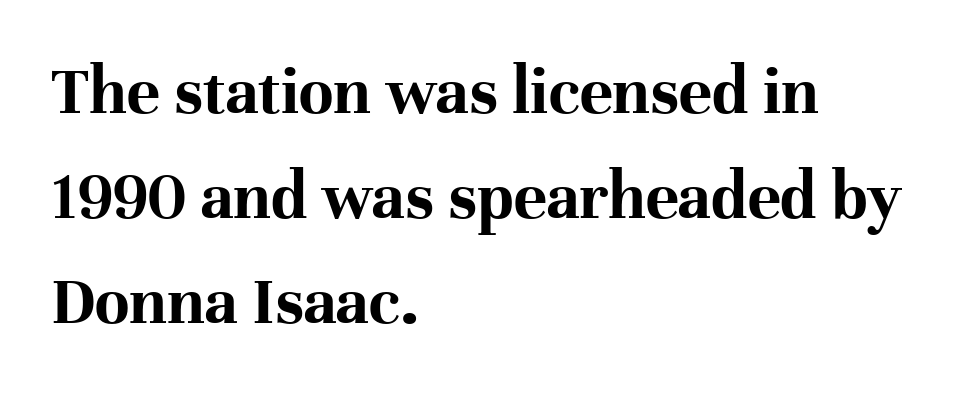
The image shows 70 px bold serif type, upright; set left-aligned, normal line spacing (1.5x), normal letter spacing, not underlined; high stroke contrast and a medium x-height.
